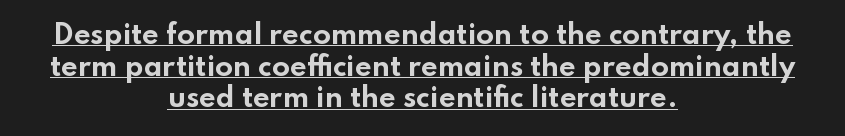
Q: Is the text bold? A: Yes.
Q: Is the text italic (slanted)? A: No, it is upright.
Q: Is the text underlined? A: Yes.
Q: How is the paragraph aligned? A: Centered.
Q: Is the spacing between letters normal or unusually wide? A: Normal.
